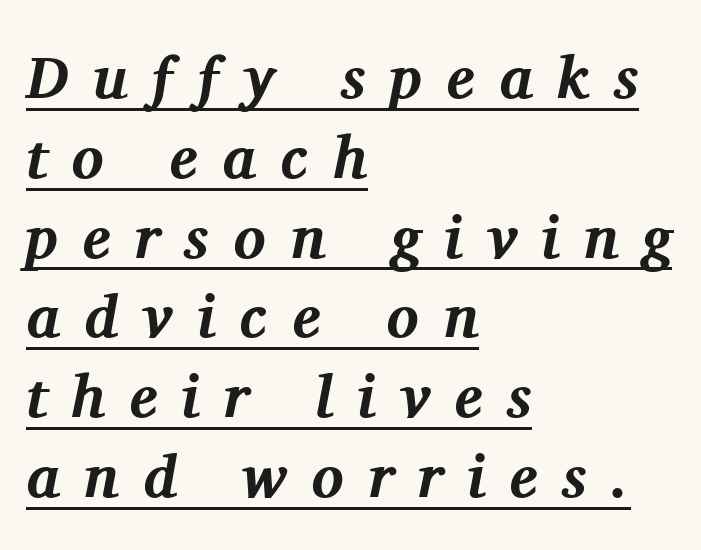
Each letter keeps its own natural width here, so spacing adapts to shape. Does extra space separate the letters? Yes, quite a lot of it. Look at the bottom of the vertical strokes: they flare into serifs here. This sample carries an underscore along the baseline area. The text carries the slant typical of an italic or oblique font.
